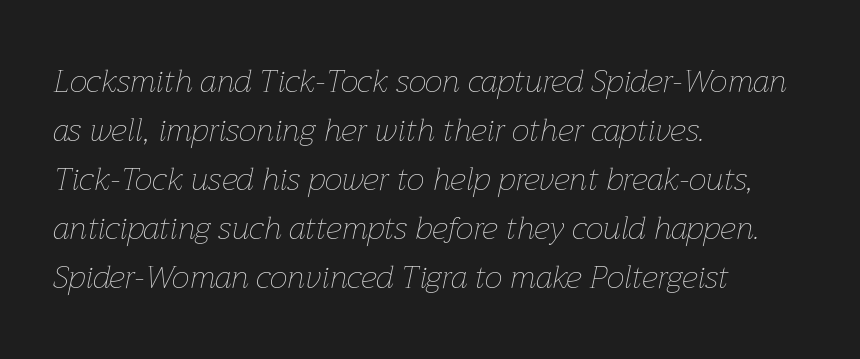
{"italic": "yes", "lean": "right", "slant_degrees": 12, "bold": "no", "weight": "thin", "width": "normal", "stroke_contrast": "low", "x_height": "medium", "monospaced": "no", "underline": "no", "align": "left", "line_spacing": "normal", "line_spacing_ratio": 1.53, "letter_spacing": "normal", "letter_spacing_em": 0.0, "glyph_px": 32}
